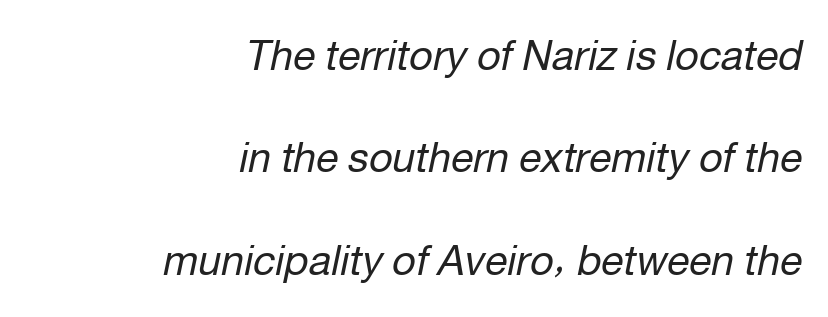
The image shows 41 px regular-weight type, italic (leaning right); set right-aligned, loose line spacing (2.5x), normal letter spacing, not underlined; low stroke contrast and a medium x-height.
